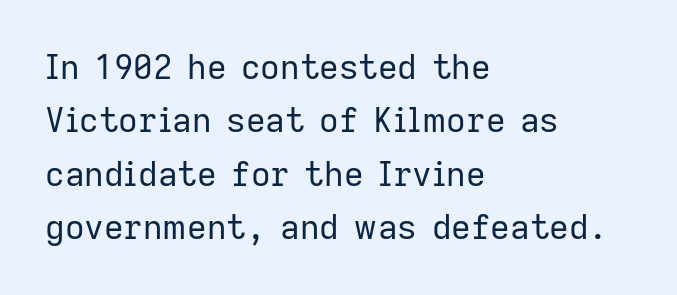
Q: Is the text bold? A: No.
Q: Is the text italic (slanted)? A: No, it is upright.
Q: Is the typeface a serif or a sans-serif typeface? A: Sans-serif.
Q: Is the text underlined? A: No.
Q: How is the paragraph aligned? A: Left-aligned.
Q: Is the spacing between letters normal or unusually wide? A: Normal.
Q: Is the spacing between lines tight, normal or loose? A: Normal.
Q: Width (condensed, normal, or wide)? A: Normal.
Q: Stroke contrast? A: Low.
Q: x-height? A: Medium.
Q: Monospaced? A: No.
